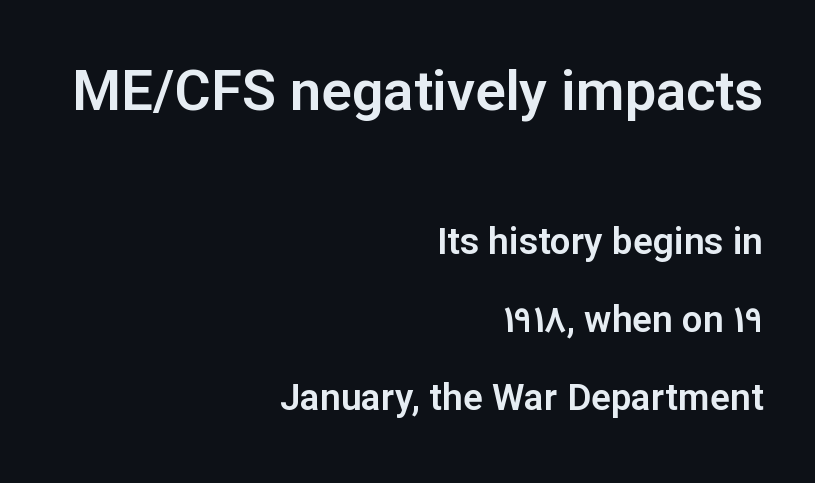
The image shows 56 px sans-serif type, upright; set right-aligned, loose line spacing (2.12x), normal letter spacing, not underlined; the first (top) block is 1.51x larger; low stroke contrast and a medium x-height.
